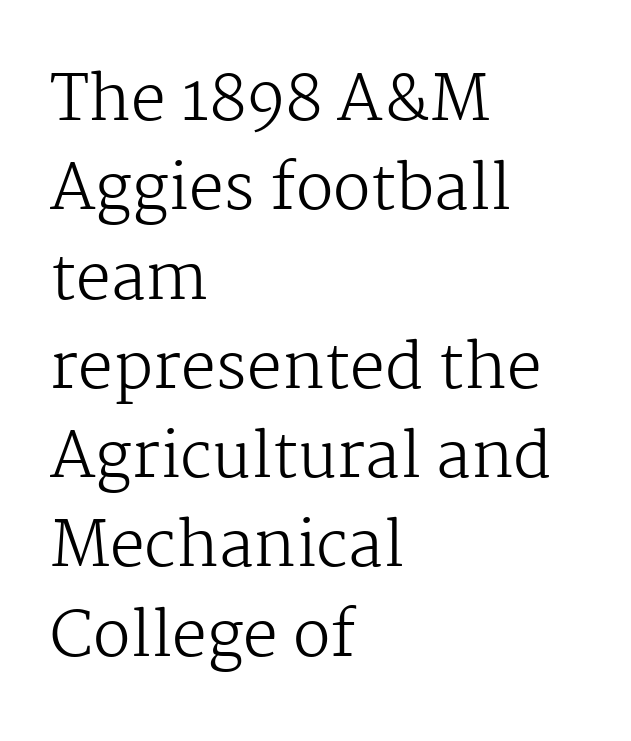
No extra tracking has been applied to these lines. The lettering holds an erect, upright posture throughout. Look at the bottom of the vertical strokes: they flare into serifs here. Reading down the block, your eye returns to a fixed left position each line. Each stroke keeps to a modest, everyday thickness or less.
